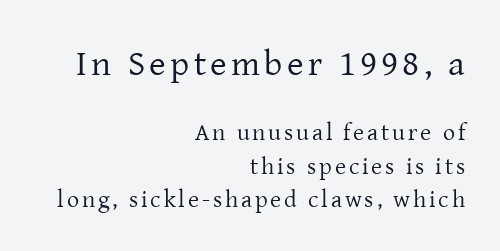
{"serif": "yes", "italic": "no", "bold": "no", "weight": "regular", "width": "normal", "stroke_contrast": "low", "x_height": "medium", "monospaced": "no", "underline": "no", "align": "right", "line_spacing": "normal", "line_spacing_ratio": 1.38, "larger_block": "first", "size_ratio": 1.5, "glyph_px": 36}
